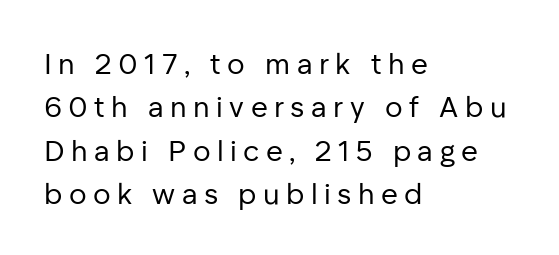
The image shows 29 px regular-weight sans-serif type, upright; set left-aligned, normal line spacing (1.5x), unusually wide letter spacing (+0.22 em), not underlined; low stroke contrast and a medium x-height.
